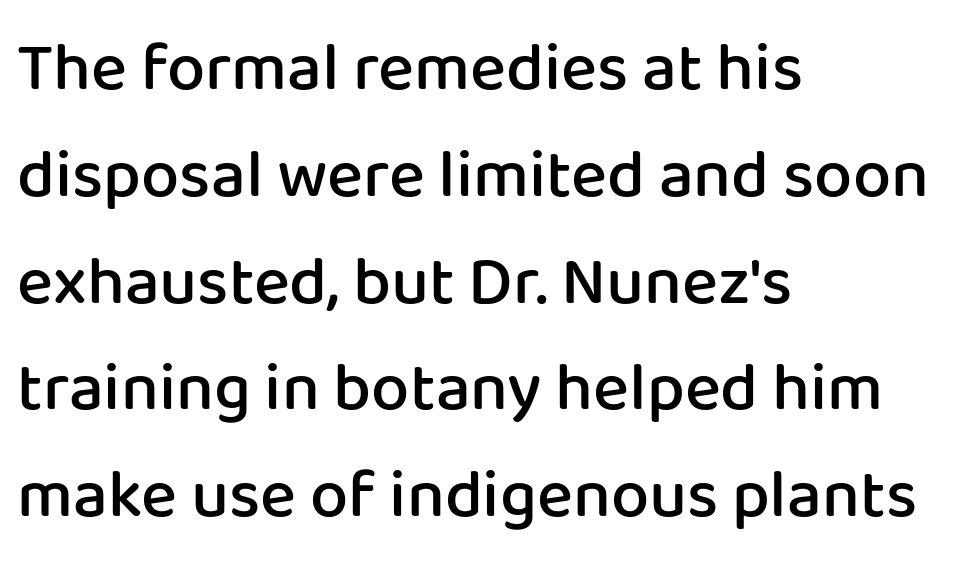
Q: Is the text bold? A: Semi-bold.
Q: Is the text italic (slanted)? A: No, it is upright.
Q: Is the typeface a serif or a sans-serif typeface? A: Sans-serif.
Q: Is the text underlined? A: No.
Q: How is the paragraph aligned? A: Left-aligned.
Q: Is the spacing between letters normal or unusually wide? A: Normal.
Q: Is the spacing between lines tight, normal or loose? A: Normal.
Q: Width (condensed, normal, or wide)? A: Normal.
Q: Stroke contrast? A: Low.
Q: x-height? A: Medium.
Q: Monospaced? A: No.
